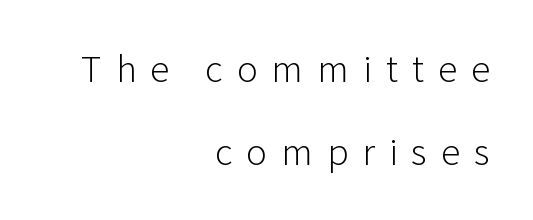
{"serif": "no", "italic": "no", "bold": "no", "weight": "light", "width": "normal", "stroke_contrast": "low", "x_height": "medium", "monospaced": "no", "underline": "no", "align": "right", "line_spacing": "loose", "line_spacing_ratio": 2.13, "letter_spacing": "wide", "letter_spacing_em": 0.36, "glyph_px": 39}
